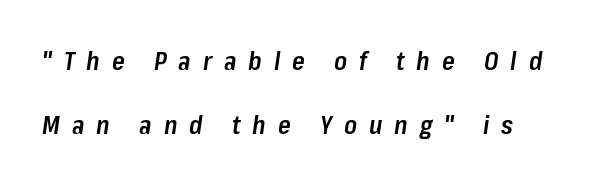
The image shows 26 px text type, italic (leaning right); set loose line spacing (2.47x), unusually wide letter spacing (+0.46 em), not underlined.
